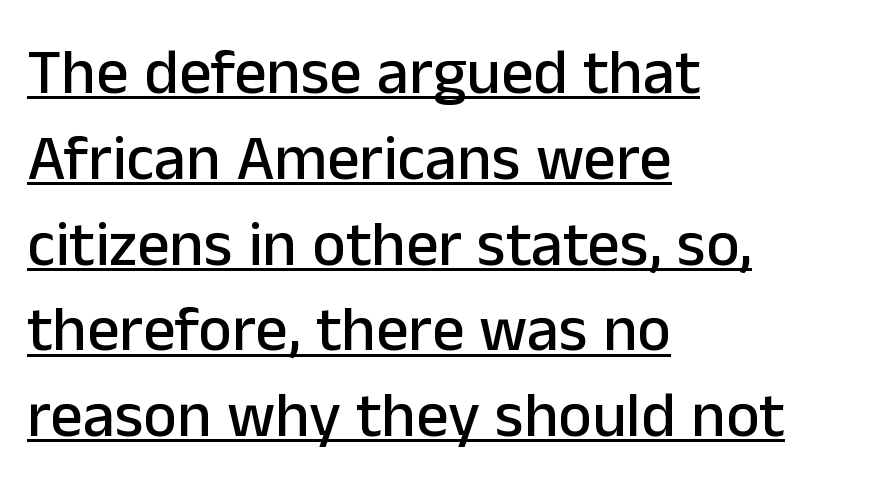
{"serif": "no", "italic": "no", "width": "normal", "stroke_contrast": "low", "x_height": "medium", "monospaced": "no", "underline": "yes", "align": "left", "line_spacing": "normal", "line_spacing_ratio": 1.34, "letter_spacing": "normal", "letter_spacing_em": 0.0, "glyph_px": 64}
